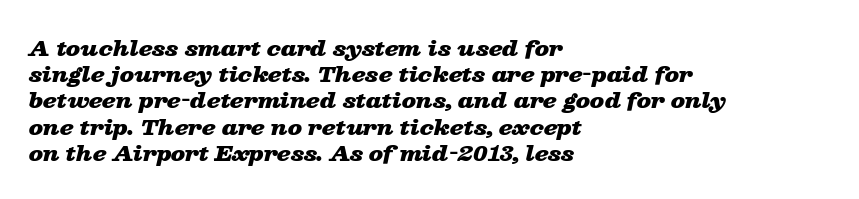
The image shows 21 px bold type, italic (leaning right); set left-aligned, normal line spacing (1.25x), normal letter spacing, not underlined.
